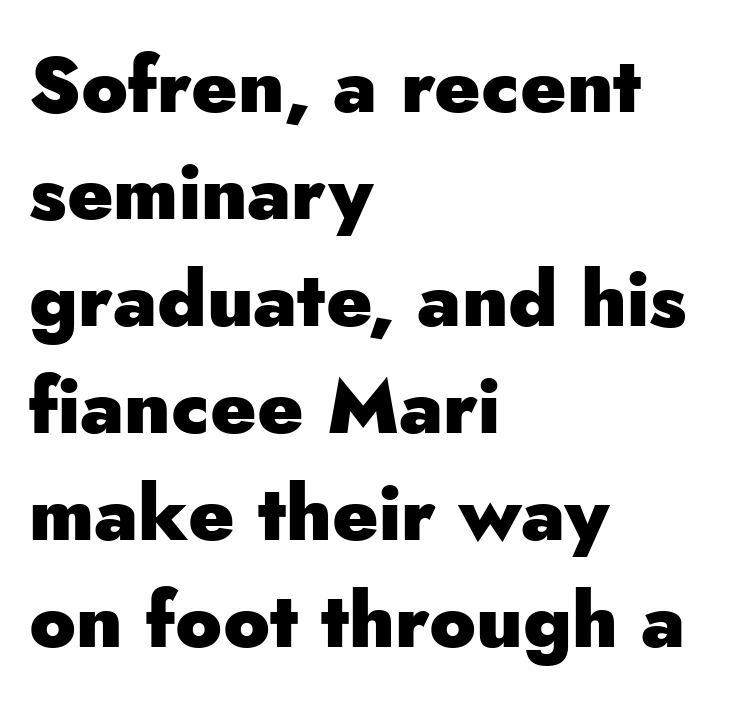
The image shows 77 px heavy sans-serif type, upright; set left-aligned, normal line spacing (1.39x), normal letter spacing, not underlined; low stroke contrast and a small x-height.
